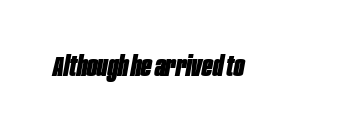
Q: Is the text bold? A: Yes.
Q: Is the text italic (slanted)? A: Yes, it leans right by about 10 degrees.
Q: Is the text underlined? A: No.
Q: Is the spacing between letters normal or unusually wide? A: Normal.
Q: Width (condensed, normal, or wide)? A: Condensed.
Q: Stroke contrast? A: Low.
Q: x-height? A: Large.
Q: Monospaced? A: No.
